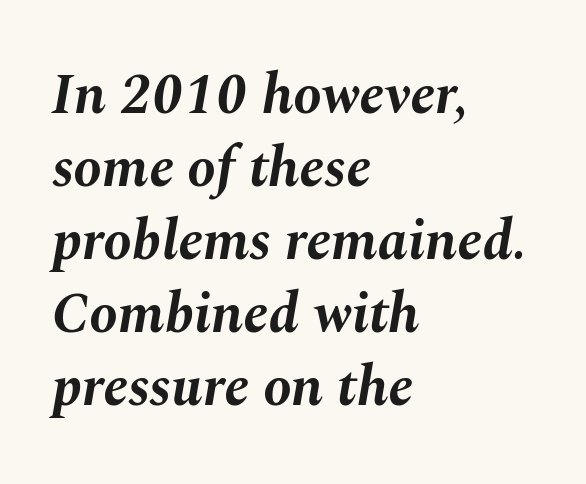
The image shows 57 px bold type, italic (leaning right); set left-aligned, normal line spacing (1.28x), normal letter spacing, not underlined; medium stroke contrast and a medium x-height.
